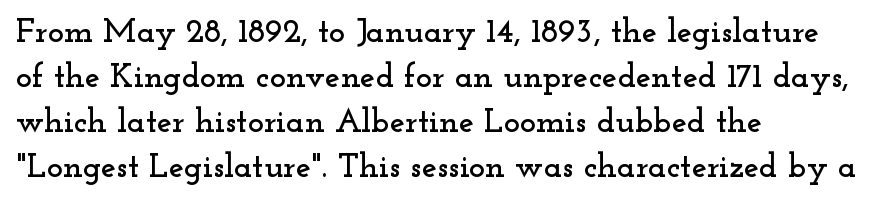
The string is rendered with underlining switched off. Vertical strokes here are truly vertical. Each new line begins a customary step beneath the previous one. Typographically, this falls in the serif category. The text block is weighted toward the left margin, trailing off unevenly rightward.
